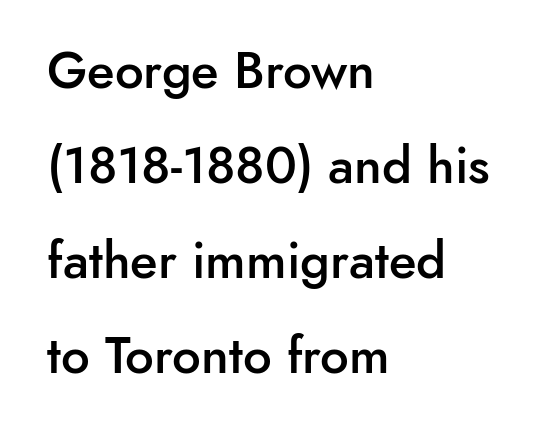
The image shows 51 px semibold sans-serif type, upright; set left-aligned, line spacing 1.86x, normal letter spacing, not underlined; low stroke contrast and a small x-height.
